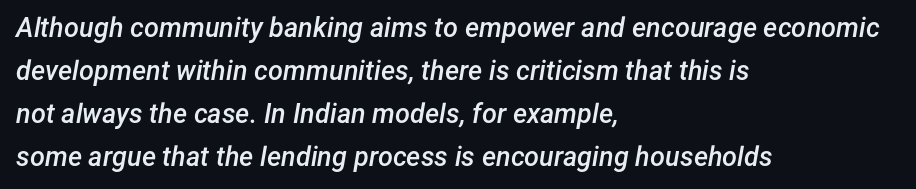
The image shows 27 px text type, italic (leaning right); set left-aligned, normal line spacing (1.59x), normal letter spacing, not underlined.
